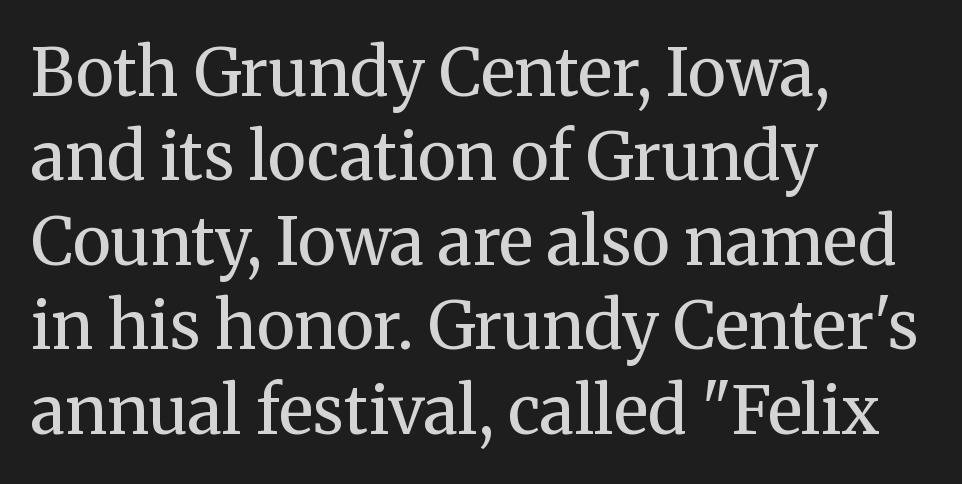
Q: Is the text bold? A: No.
Q: Is the text italic (slanted)? A: No, it is upright.
Q: Is the typeface a serif or a sans-serif typeface? A: Serif.
Q: Is the text underlined? A: No.
Q: How is the paragraph aligned? A: Left-aligned.
Q: Is the spacing between letters normal or unusually wide? A: Normal.
Q: Is the spacing between lines tight, normal or loose? A: Normal.
Q: Width (condensed, normal, or wide)? A: Normal.
Q: Stroke contrast? A: Medium.
Q: x-height? A: Medium.
Q: Monospaced? A: No.
